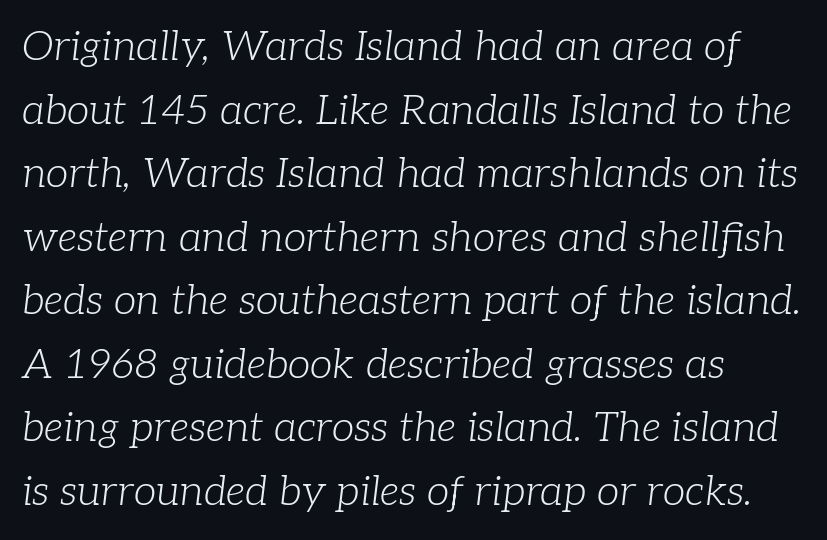
The image shows 41 px light serif type, italic (leaning right); set left-aligned, normal line spacing (1.55x), normal letter spacing, not underlined; low stroke contrast and a medium x-height.
